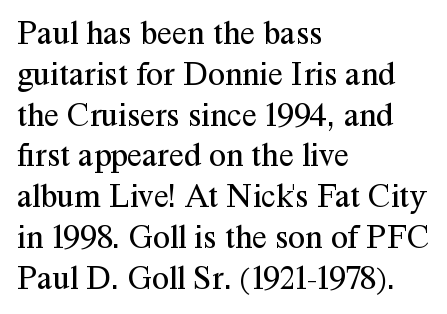
Words float on clear page, feet unadorned. Tracking value appears to be zero — textbook default spacing. A student would call this left alignment; a typographer would say flush left, rag right. Note: serifs present on the glyphs. The face used here is proportionally spaced, like ordinary book or web type.
